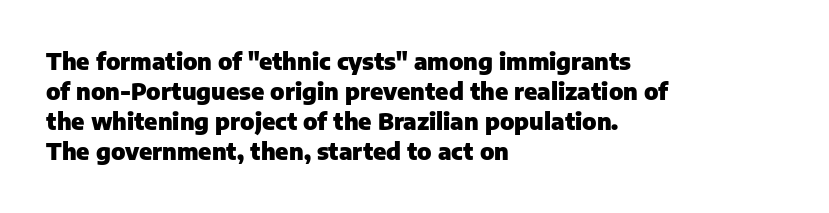
Does extra space separate the letters? No, they use regular spacing. The passage is arranged the way most books set body copy — flush left. Successive baselines arrive at the customary interval. Posture: upright roman. Is the type bold? Yes — the strokes are clearly thick and heavy.
